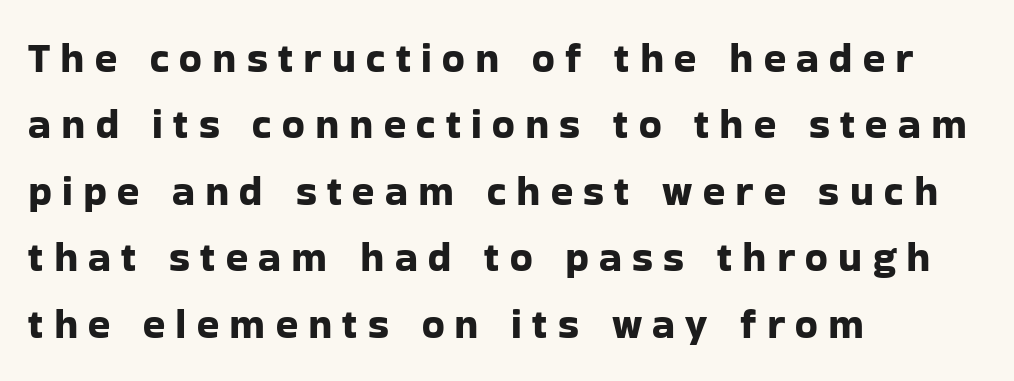
Q: Is the text italic (slanted)? A: No, it is upright.
Q: Is the typeface a serif or a sans-serif typeface? A: Sans-serif.
Q: Is the text underlined? A: No.
Q: How is the paragraph aligned? A: Left-aligned.
Q: Is the spacing between letters normal or unusually wide? A: Unusually wide.
Q: Is the spacing between lines tight, normal or loose? A: Normal.
Q: Width (condensed, normal, or wide)? A: Normal.
Q: Stroke contrast? A: Low.
Q: x-height? A: Medium.
Q: Monospaced? A: No.
